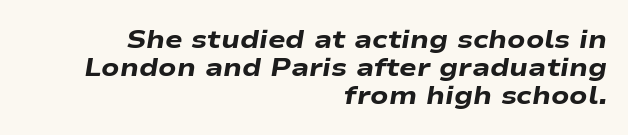
{"italic": "yes", "lean": "right", "slant_degrees": 9, "bold": "yes", "underline": "no", "align": "right", "line_spacing": "tight", "line_spacing_ratio": 1.07, "letter_spacing": "normal", "letter_spacing_em": 0.0, "glyph_px": 26}
